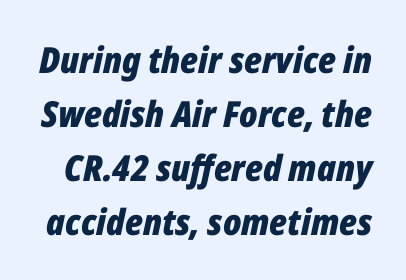
Q: Is the text bold? A: Yes.
Q: Is the text italic (slanted)? A: Yes, it leans right by about 12 degrees.
Q: Is the text underlined? A: No.
Q: Is the spacing between letters normal or unusually wide? A: Normal.
Q: Is the spacing between lines tight, normal or loose? A: Normal.
Q: Width (condensed, normal, or wide)? A: Condensed.
Q: Stroke contrast? A: Low.
Q: x-height? A: Medium.
Q: Monospaced? A: No.
